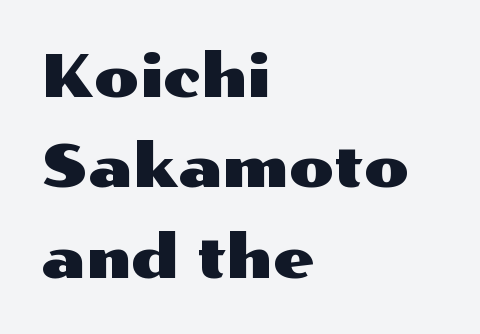
The image shows 59 px wide sans-serif type, upright; set left-aligned, normal line spacing (1.53x), normal letter spacing, not underlined; medium stroke contrast and a medium x-height.
